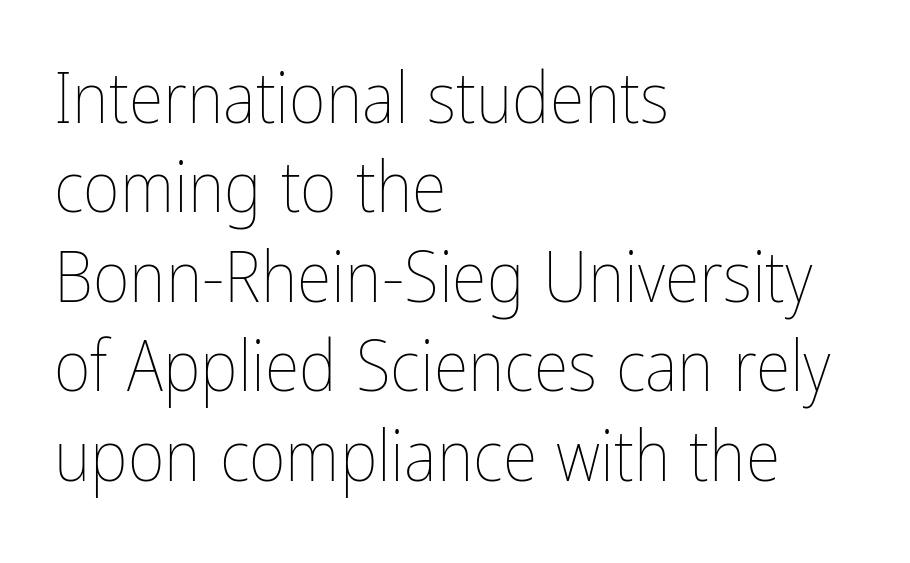
Q: Is the text bold? A: No.
Q: Is the text italic (slanted)? A: No, it is upright.
Q: Is the text underlined? A: No.
Q: How is the paragraph aligned? A: Left-aligned.
Q: Is the spacing between letters normal or unusually wide? A: Normal.
Q: Is the spacing between lines tight, normal or loose? A: Normal.
Q: Width (condensed, normal, or wide)? A: Condensed.
Q: Stroke contrast? A: Low.
Q: x-height? A: Medium.
Q: Monospaced? A: No.
